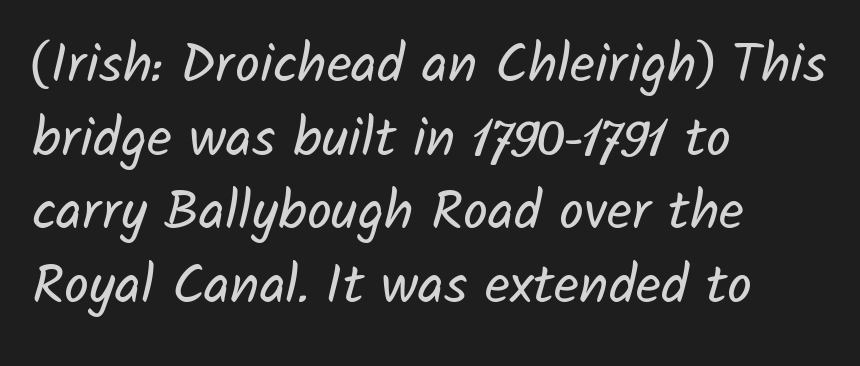
Each new line begins a customary step beneath the previous one. Nobody drew a line under any word here. Look at the bottom of the vertical strokes: they stop flat, with no serifs. Summary of weight: not heavy and not bold. Caption: standard tracking, unaltered.
